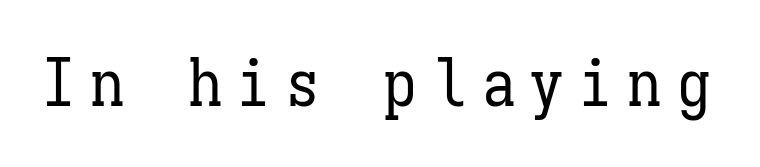
Q: Is the text bold? A: No.
Q: Is the text italic (slanted)? A: No, it is upright.
Q: Is the text underlined? A: No.
Q: Is the spacing between letters normal or unusually wide? A: Unusually wide.
Q: Width (condensed, normal, or wide)? A: Condensed.
Q: Stroke contrast? A: Low.
Q: x-height? A: Medium.
Q: Monospaced? A: Yes.
